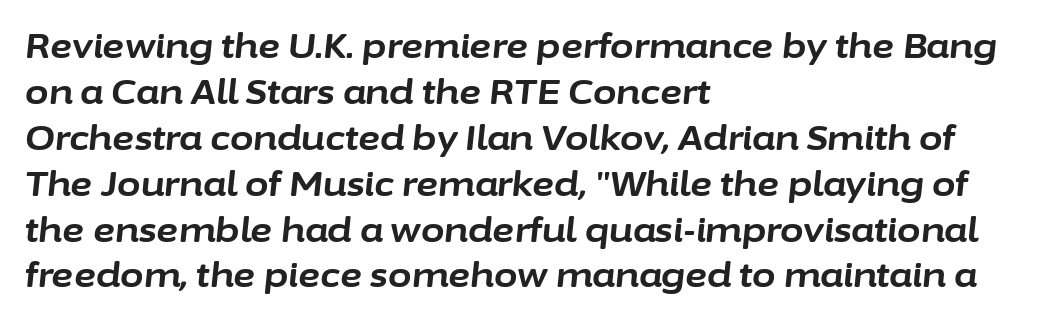
{"italic": "yes", "lean": "right", "slant_degrees": 6, "bold": "yes", "weight": "bold", "width": "normal", "stroke_contrast": "low", "x_height": "medium", "monospaced": "no", "underline": "no", "align": "left", "line_spacing": "normal", "line_spacing_ratio": 1.35, "letter_spacing": "normal", "letter_spacing_em": 0.0, "glyph_px": 34}
